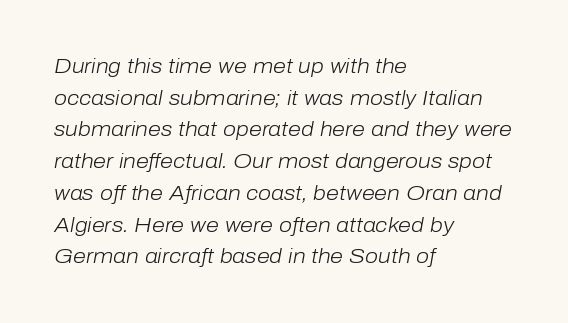
The image shows 21 px text type, italic (leaning right); set left-aligned, normal line spacing (1.51x), normal letter spacing, not underlined.
